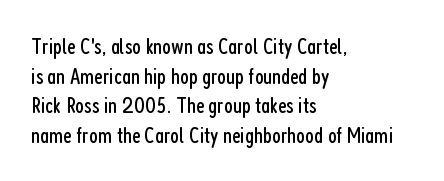
Q: Is the text bold? A: No.
Q: Is the text italic (slanted)? A: No, it is upright.
Q: Is the text underlined? A: No.
Q: How is the paragraph aligned? A: Left-aligned.
Q: Is the spacing between letters normal or unusually wide? A: Normal.
Q: Is the spacing between lines tight, normal or loose? A: Normal.
